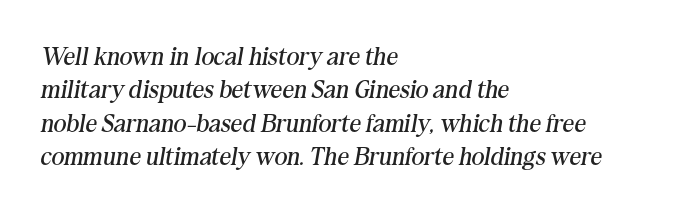
Short note: letters normally spaced. Regular leading. The paragraph has a hard left edge and a soft right edge. The passage shown is not bold in any degree. The text carries the slant typical of an italic or oblique font. The glyphs are unaccompanied by any horizontal stroke below them.
